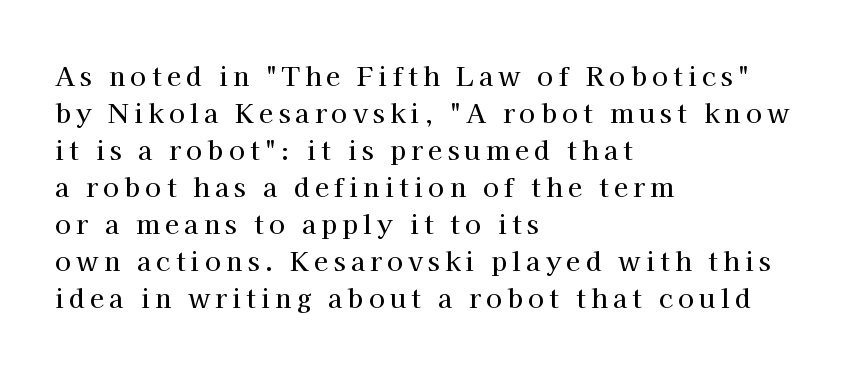
These lines are set flush left with a ragged right edge. Vertically, the passage feels balanced, rows spaced as you'd expect. A typesetter would call this heavily tracked-out type. The lettering holds an erect, upright posture throughout.
